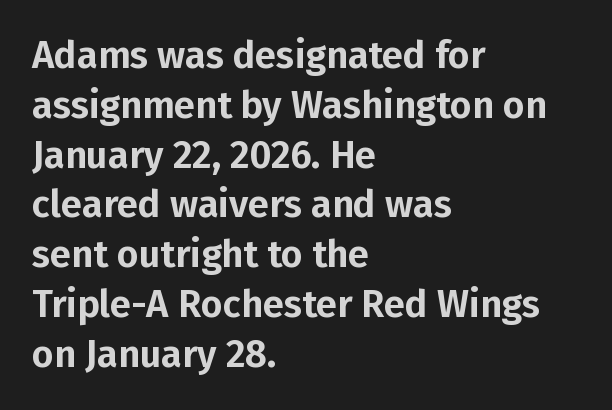
The image shows 38 px sans-serif type, upright; set left-aligned, normal line spacing (1.31x), normal letter spacing, not underlined; low stroke contrast and a medium x-height.
